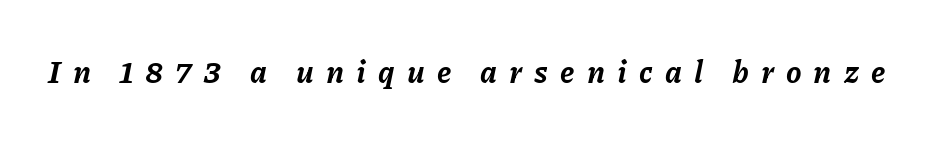
Q: Is the text bold? A: Yes.
Q: Is the text italic (slanted)? A: Yes, it leans right by about 11 degrees.
Q: Is the text underlined? A: No.
Q: Is the spacing between letters normal or unusually wide? A: Unusually wide.
Q: Width (condensed, normal, or wide)? A: Normal.
Q: Stroke contrast? A: Low.
Q: x-height? A: Medium.
Q: Monospaced? A: No.
